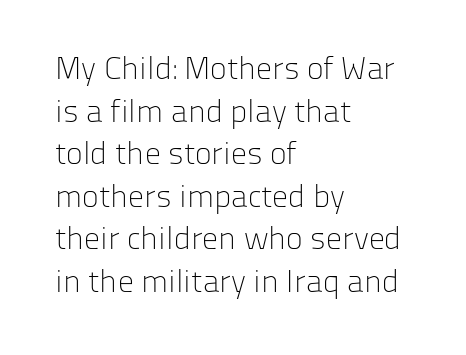
Q: Is the text bold? A: No.
Q: Is the text italic (slanted)? A: No, it is upright.
Q: Is the typeface a serif or a sans-serif typeface? A: Sans-serif.
Q: Is the text underlined? A: No.
Q: How is the paragraph aligned? A: Left-aligned.
Q: Is the spacing between letters normal or unusually wide? A: Normal.
Q: Is the spacing between lines tight, normal or loose? A: Normal.
Q: Width (condensed, normal, or wide)? A: Normal.
Q: Stroke contrast? A: Low.
Q: x-height? A: Medium.
Q: Monospaced? A: No.
